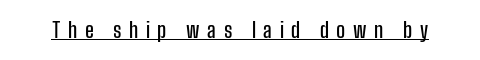
Is the letter spacing exaggerated? Yes — the characters are pushed far apart. Notice how a bar underscores the lettering throughout. These lines were composed using upright roman letters.
